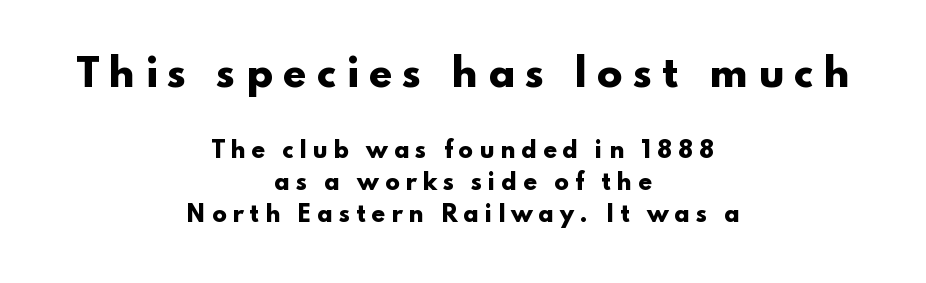
The image shows 38 px heavy, wide sans-serif type, upright; set centered, normal line spacing (1.45x), unusually wide letter spacing (+0.25 em), not underlined; the first (top) block is 1.73x larger; low stroke contrast and a small x-height.
